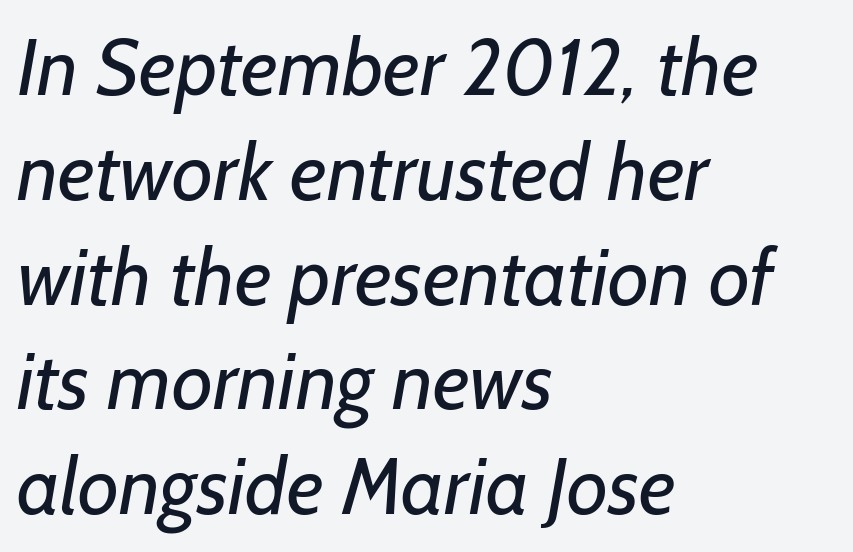
{"serif": "no", "bold": "no", "weight": "regular", "width": "normal", "stroke_contrast": "low", "x_height": "medium", "monospaced": "no", "underline": "no", "align": "left", "line_spacing": "normal", "line_spacing_ratio": 1.31, "letter_spacing": "normal", "letter_spacing_em": 0.0, "glyph_px": 80}
